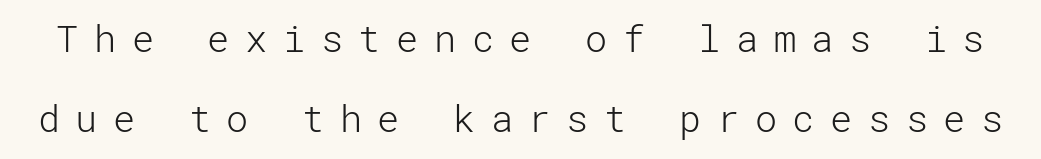
Clear beneath every line of the passage. Look at the bottom of the vertical strokes: they stop flat, with no serifs. There is plenty of visible air inserted between adjacent glyphs. Leading: increased. Heaviness? Minimal to ordinary, like unemphasized prose.
